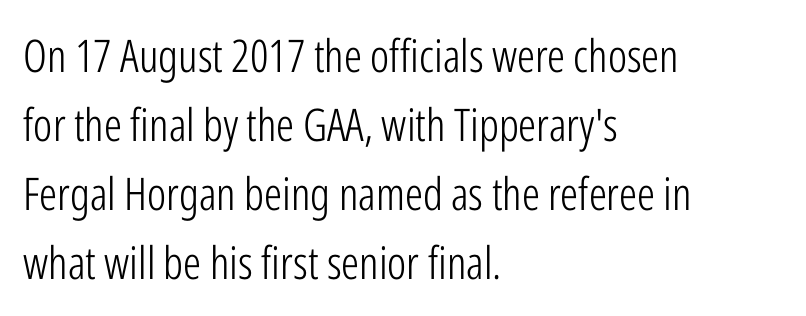
Q: Is the text bold? A: No.
Q: Is the text italic (slanted)? A: No, it is upright.
Q: Is the typeface a serif or a sans-serif typeface? A: Sans-serif.
Q: Is the text underlined? A: No.
Q: How is the paragraph aligned? A: Left-aligned.
Q: Is the spacing between letters normal or unusually wide? A: Normal.
Q: Is the spacing between lines tight, normal or loose? A: Normal.
Q: Width (condensed, normal, or wide)? A: Condensed.
Q: Stroke contrast? A: Low.
Q: x-height? A: Medium.
Q: Monospaced? A: No.
